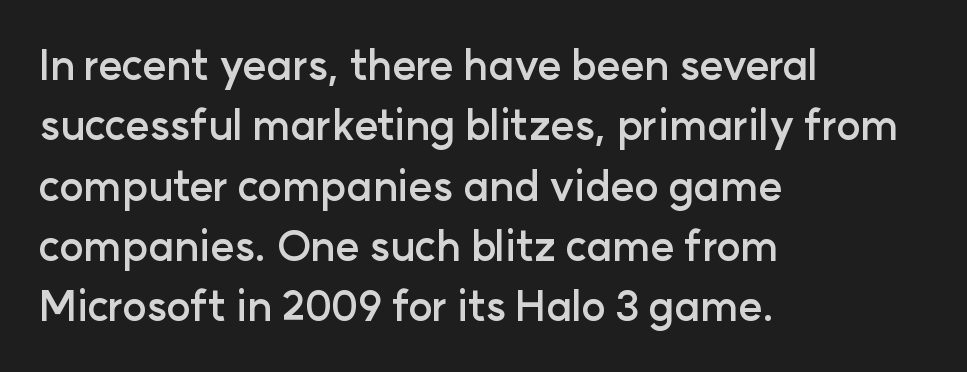
The image shows 41 px semibold sans-serif type, upright; set left-aligned, normal line spacing (1.47x), normal letter spacing, not underlined; low stroke contrast and a medium x-height.
